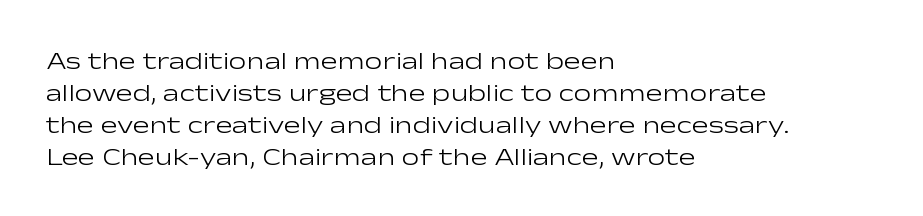
Q: Is the text bold? A: No.
Q: Is the text italic (slanted)? A: No, it is upright.
Q: Is the text underlined? A: No.
Q: How is the paragraph aligned? A: Left-aligned.
Q: Is the spacing between letters normal or unusually wide? A: Normal.
Q: Is the spacing between lines tight, normal or loose? A: Normal.
